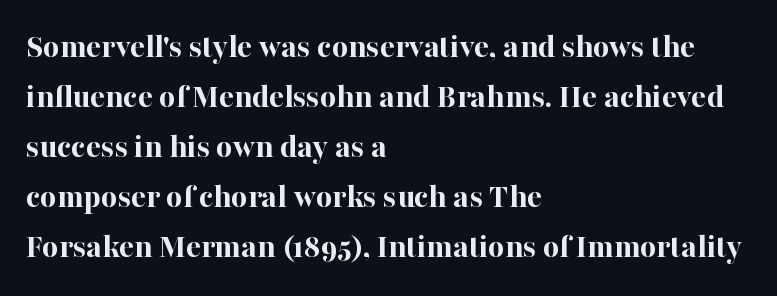
{"serif": "yes", "italic": "no", "bold": "yes", "weight": "bold", "width": "normal", "stroke_contrast": "high", "x_height": "medium", "monospaced": "no", "underline": "no", "align": "left", "line_spacing": "normal", "line_spacing_ratio": 1.43, "letter_spacing": "normal", "letter_spacing_em": 0.0, "glyph_px": 35}
